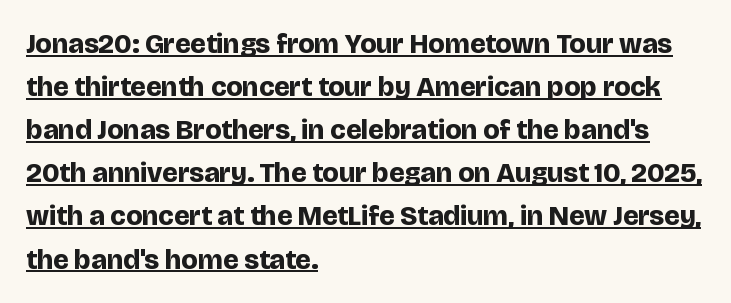
The image shows 28 px bold sans-serif type, upright; set left-aligned, normal line spacing (1.54x), normal letter spacing, underlined; low stroke contrast and a large x-height.
